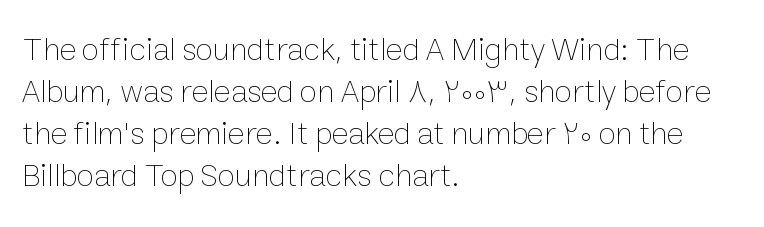
The image shows 32 px thin type, upright; set left-aligned, normal line spacing (1.31x), normal letter spacing, not underlined; low stroke contrast and a medium x-height.
